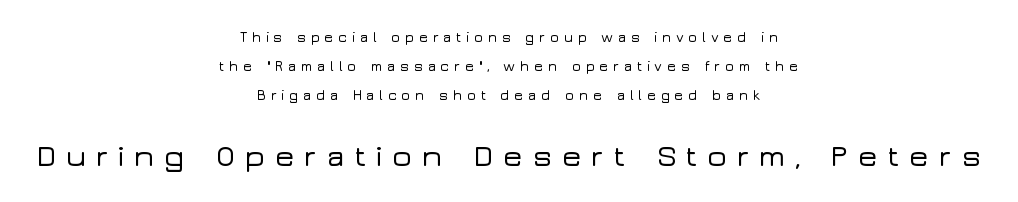
{"serif": "no", "italic": "no", "width": "wide", "stroke_contrast": "low", "x_height": "medium", "monospaced": "no", "underline": "no", "align": "center", "line_spacing": "loose", "line_spacing_ratio": 2.06, "letter_spacing": "wide", "letter_spacing_em": 0.31, "larger_block": "second", "size_ratio": 2.14, "glyph_px": 30}
